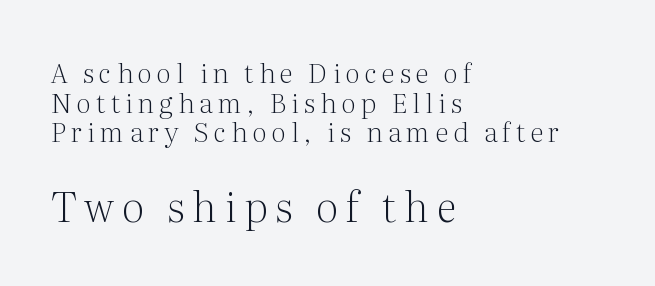
{"serif": "yes", "italic": "no", "bold": "no", "weight": "light", "width": "normal", "stroke_contrast": "medium", "x_height": "medium", "monospaced": "no", "underline": "no", "align": "left", "line_spacing": "tight", "line_spacing_ratio": 1.1, "larger_block": "second", "size_ratio": 1.52, "glyph_px": 41}
